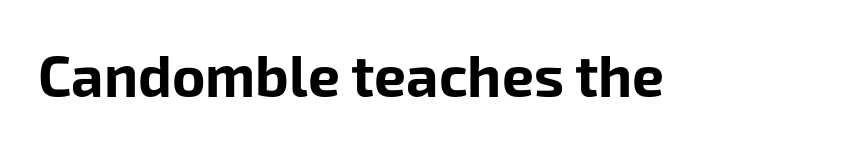
Q: Is the text bold? A: Yes.
Q: Is the text italic (slanted)? A: No, it is upright.
Q: Is the typeface a serif or a sans-serif typeface? A: Sans-serif.
Q: Is the text underlined? A: No.
Q: Is the spacing between letters normal or unusually wide? A: Normal.
Q: Width (condensed, normal, or wide)? A: Normal.
Q: Stroke contrast? A: Low.
Q: x-height? A: Medium.
Q: Monospaced? A: No.
